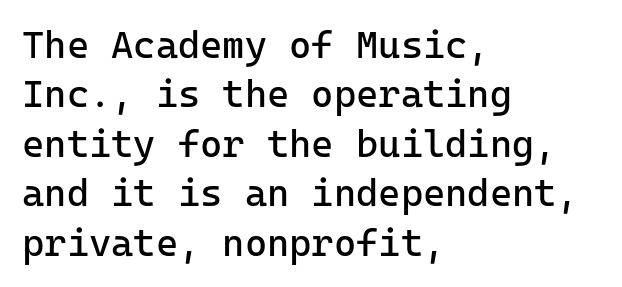
The image shows 38 px regular-weight sans-serif type, upright, monospaced; set left-aligned, normal line spacing (1.3x), normal letter spacing, not underlined; low stroke contrast and a medium x-height.
